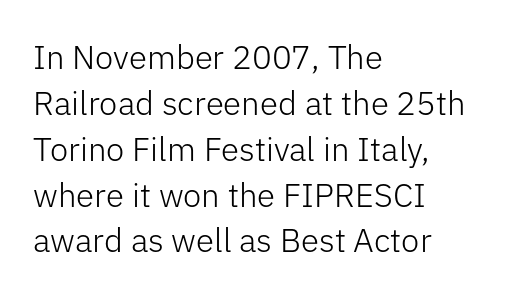
{"serif": "no", "italic": "no", "bold": "no", "weight": "light", "width": "normal", "stroke_contrast": "low", "x_height": "medium", "monospaced": "no", "underline": "no", "align": "left", "line_spacing": "normal", "line_spacing_ratio": 1.39, "letter_spacing": "normal", "letter_spacing_em": 0.0, "glyph_px": 33}
